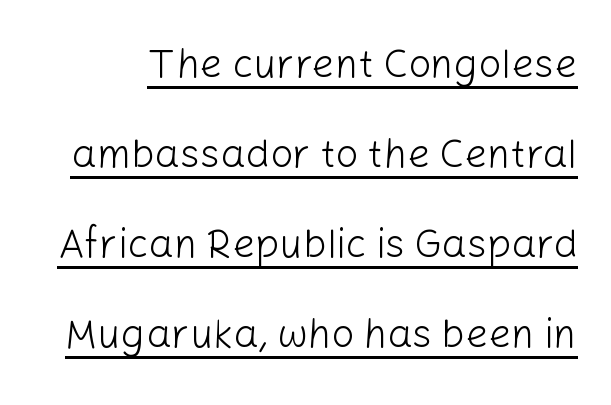
Q: Is the text bold? A: No.
Q: Is the text italic (slanted)? A: No, it is upright.
Q: Is the typeface a serif or a sans-serif typeface? A: Sans-serif.
Q: Is the text underlined? A: Yes.
Q: Is the spacing between letters normal or unusually wide? A: Normal.
Q: Is the spacing between lines tight, normal or loose? A: Loose.
Q: Width (condensed, normal, or wide)? A: Normal.
Q: Stroke contrast? A: Low.
Q: x-height? A: Medium.
Q: Monospaced? A: No.
